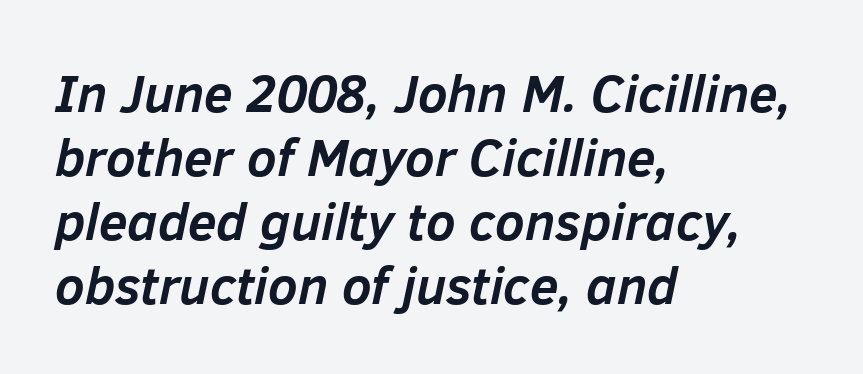
{"italic": "yes", "lean": "right", "slant_degrees": 12, "bold": "yes", "weight": "semibold", "width": "normal", "stroke_contrast": "low", "x_height": "medium", "monospaced": "no", "underline": "no", "align": "left", "line_spacing_ratio": 1.23, "letter_spacing": "normal", "letter_spacing_em": 0.0, "glyph_px": 52}
